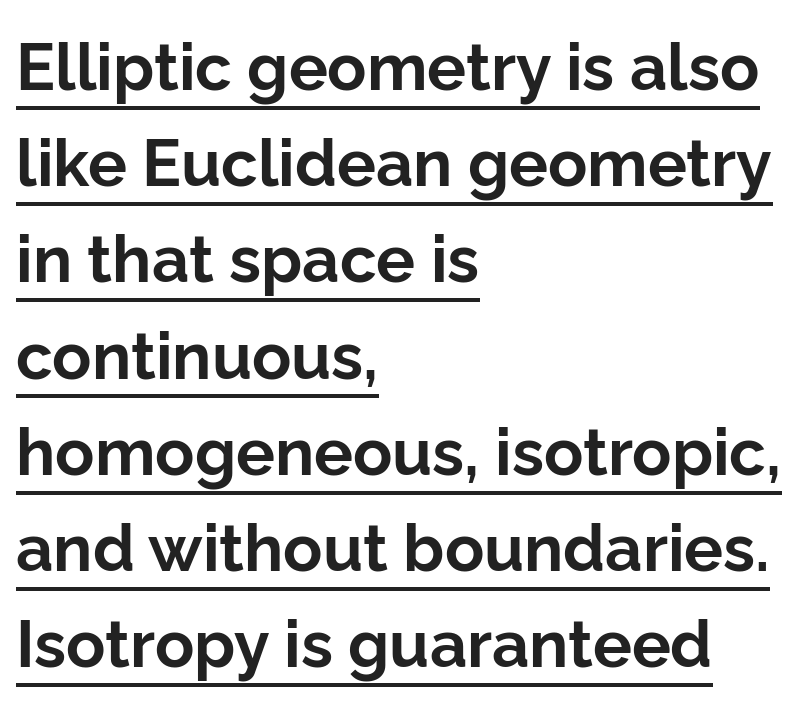
Q: Is the text bold? A: Yes.
Q: Is the text italic (slanted)? A: No, it is upright.
Q: Is the typeface a serif or a sans-serif typeface? A: Sans-serif.
Q: Is the text underlined? A: Yes.
Q: How is the paragraph aligned? A: Left-aligned.
Q: Is the spacing between letters normal or unusually wide? A: Normal.
Q: Is the spacing between lines tight, normal or loose? A: Normal.
Q: Width (condensed, normal, or wide)? A: Normal.
Q: Stroke contrast? A: Low.
Q: x-height? A: Medium.
Q: Monospaced? A: No.
